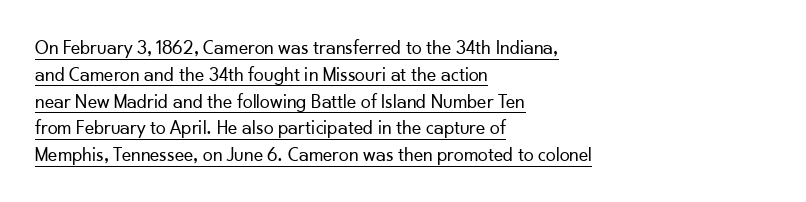
The image shows 20 px text type, upright; set left-aligned, normal line spacing (1.34x), normal letter spacing, underlined.
